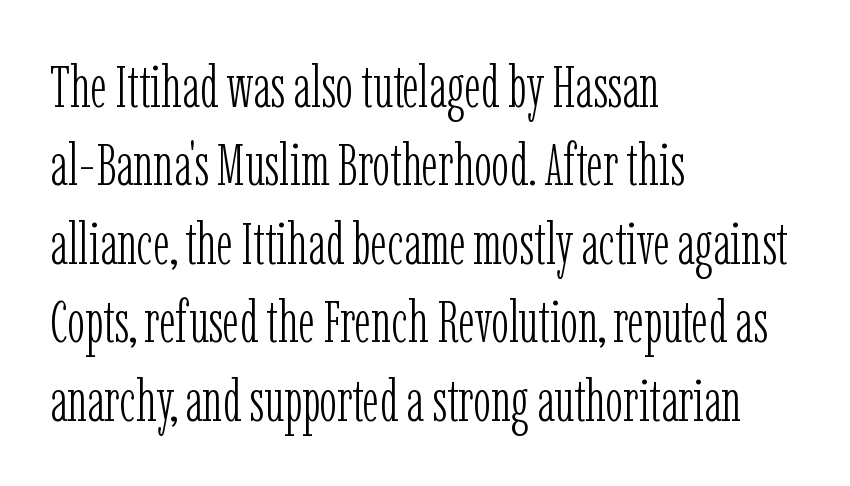
Descenders are the only things crossing below the line. The letterforms sit at book weight or below. Letter spacing: default. The passage shown is typeset with a serif family. Nope, not italic — everything's standing straight.
